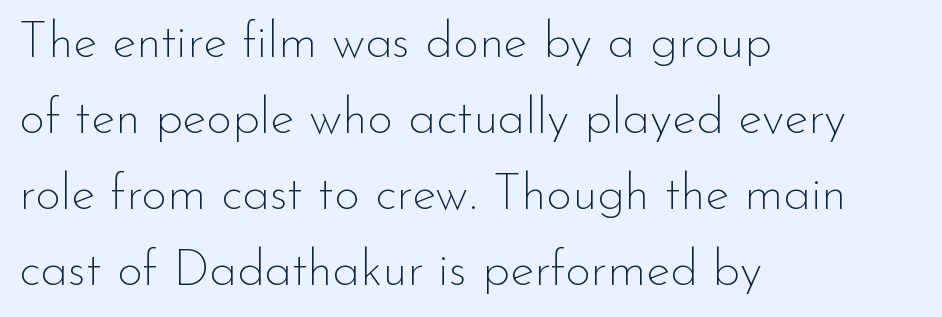
A sans-serif font was chosen for this passage. Do the characters align in a grid? No, the font is proportional. Does the lettering tilt? It doesn't — this is upright. Does the leading feel generous? No, just average.
